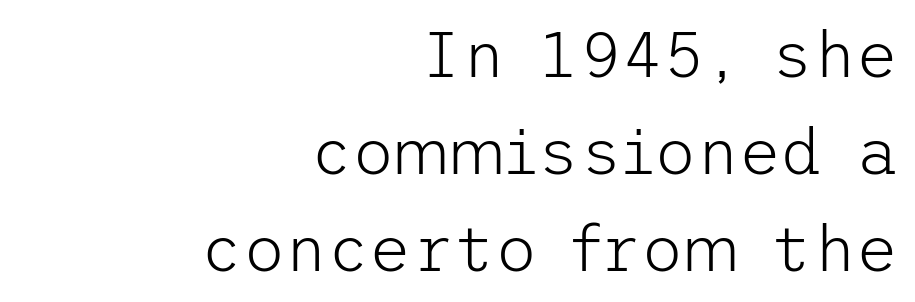
Q: Is the text bold? A: No.
Q: Is the text italic (slanted)? A: No, it is upright.
Q: Is the typeface a serif or a sans-serif typeface? A: Sans-serif.
Q: Is the text underlined? A: No.
Q: How is the paragraph aligned? A: Right-aligned.
Q: Is the spacing between letters normal or unusually wide? A: Normal.
Q: Is the spacing between lines tight, normal or loose? A: Normal.
Q: Width (condensed, normal, or wide)? A: Normal.
Q: Stroke contrast? A: Low.
Q: x-height? A: Medium.
